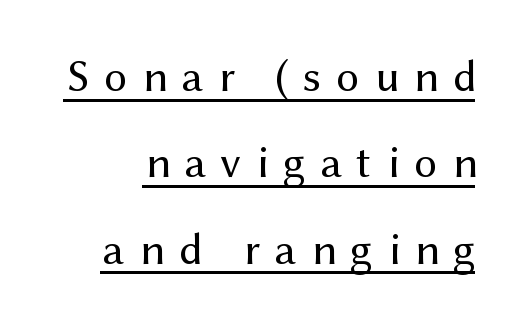
Each word looks stretched out because of the extra space between its letters. This sample uses an upright cut, with every glyph sitting square on the baseline. The passage shown is underscored from start to finish. No heavy texture on the line: the type isn't bold. Check where the strokes stop: nothing finishes them off — pure sans. The passage shown is typed in a proportional face where columns would drift.
